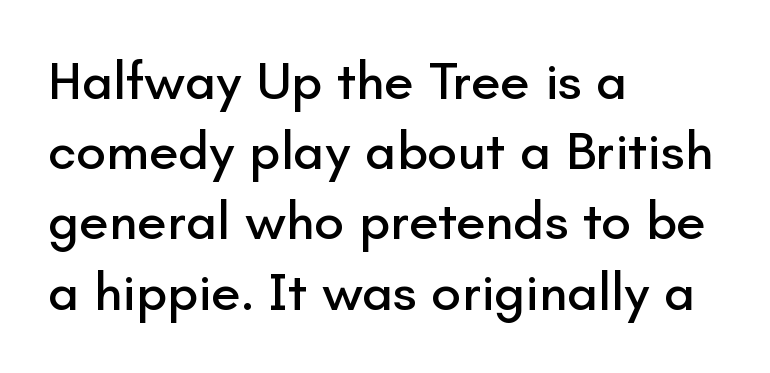
{"serif": "no", "italic": "no", "width": "normal", "stroke_contrast": "low", "x_height": "small", "monospaced": "no", "underline": "no", "align": "left", "line_spacing": "normal", "line_spacing_ratio": 1.3, "letter_spacing": "normal", "letter_spacing_em": 0.0, "glyph_px": 54}
